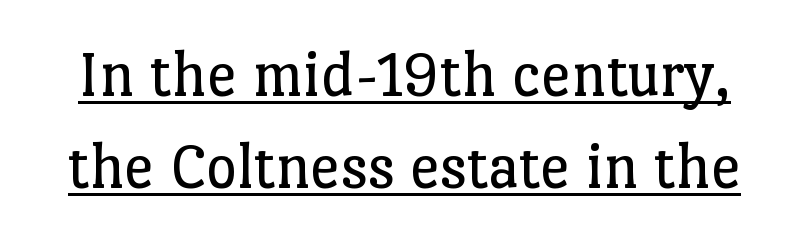
The image shows 67 px regular-weight serif type, upright; set normal line spacing (1.37x), normal letter spacing, underlined; low stroke contrast and a medium x-height.
